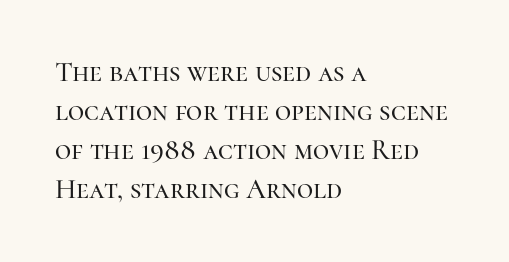
The image shows 28 px serif type, upright; set left-aligned, normal line spacing (1.39x), normal letter spacing, not underlined; high stroke contrast and a medium x-height.
